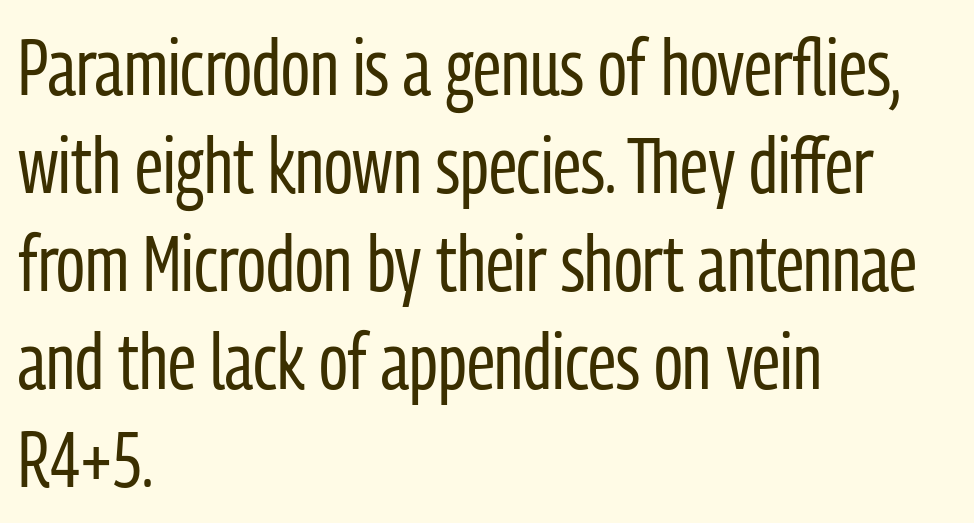
This sample is left-justified, so line endings fall wherever the words run out. Weight class: somewhere from thin through regular. Characters remain perfectly vertical along every line. Observe the absence of serifs on each vertical stroke in this sample. The rendering keeps characters at their native spacing.
